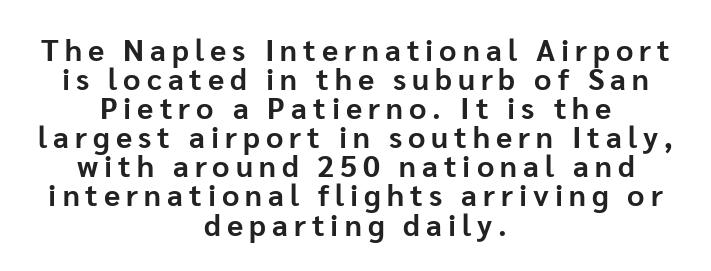
The paragraph shown floats in the horizontal middle. Is this a fixed-width face? No — the glyphs have proportional, varying widths. Type style note: lacks serifs. Between one letter and the next there's a generous, obvious gap.
